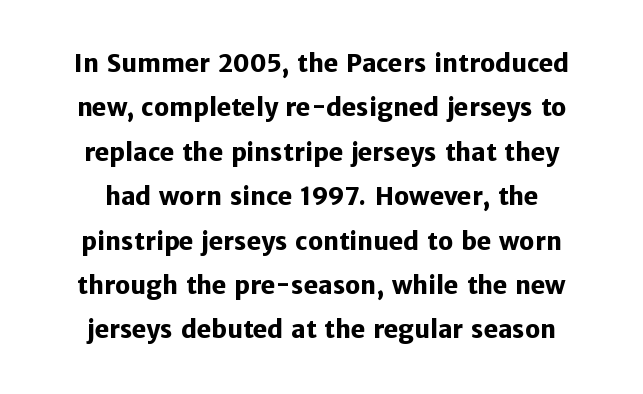
The foot of each line stays bare and open. Bold? Absolutely — the strokes are thick and heavy. Honestly, the letter spacing is just normal — you wouldn't notice it. Upright lettering throughout.
